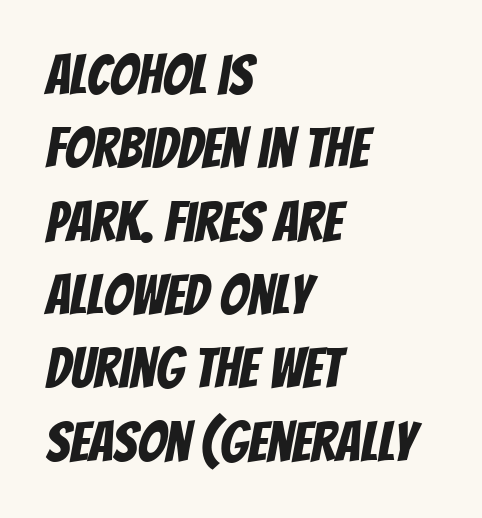
Q: Is the typeface a serif or a sans-serif typeface? A: Sans-serif.
Q: Is the text underlined? A: No.
Q: How is the paragraph aligned? A: Left-aligned.
Q: Is the spacing between letters normal or unusually wide? A: Normal.
Q: Is the spacing between lines tight, normal or loose? A: Normal.
Q: Width (condensed, normal, or wide)? A: Condensed.
Q: Stroke contrast? A: Low.
Q: x-height? A: Large.
Q: Monospaced? A: No.
